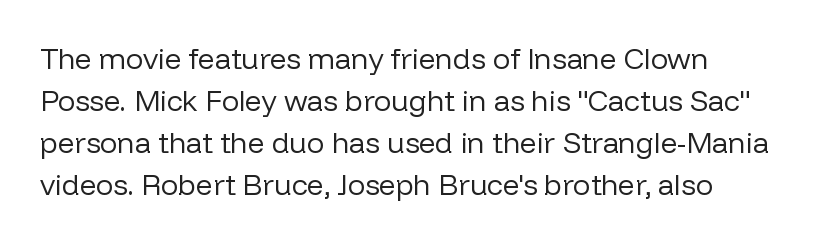
Weight: not bold — regular or lighter. These lines are rendered in a variable-pitch font. The font family rendered here belongs to the sans-serif group. The lettering holds an erect, upright posture throughout.
